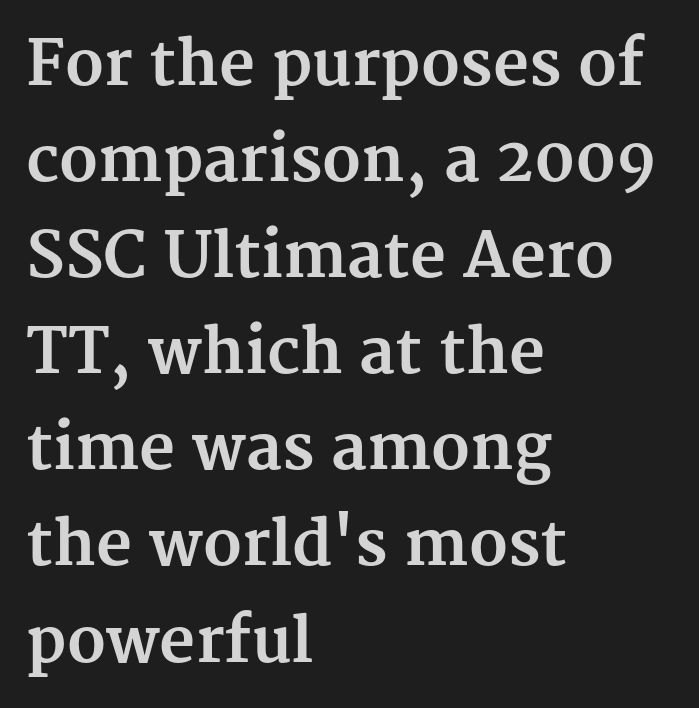
Q: Is the text bold? A: Yes.
Q: Is the text italic (slanted)? A: No, it is upright.
Q: Is the typeface a serif or a sans-serif typeface? A: Serif.
Q: Is the text underlined? A: No.
Q: How is the paragraph aligned? A: Left-aligned.
Q: Is the spacing between letters normal or unusually wide? A: Normal.
Q: Is the spacing between lines tight, normal or loose? A: Normal.
Q: Width (condensed, normal, or wide)? A: Normal.
Q: Stroke contrast? A: Medium.
Q: x-height? A: Medium.
Q: Monospaced? A: No.
